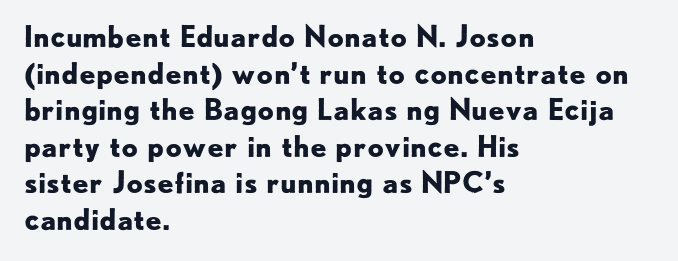
The image shows 29 px bold sans-serif type, upright; set left-aligned, normal line spacing (1.26x), normal letter spacing, not underlined; low stroke contrast and a small x-height.
